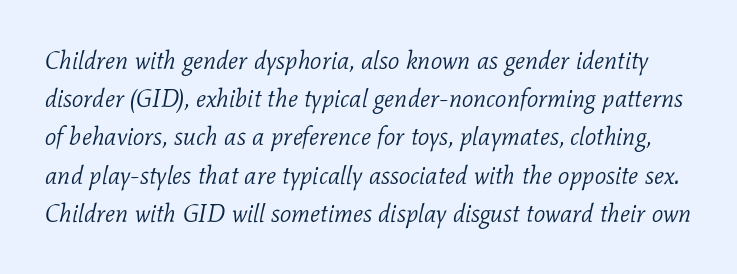
Q: Is the text bold? A: No.
Q: Is the text italic (slanted)? A: Yes, it leans right by about 11 degrees.
Q: Is the text underlined? A: No.
Q: Is the spacing between letters normal or unusually wide? A: Normal.
Q: Is the spacing between lines tight, normal or loose? A: Normal.
